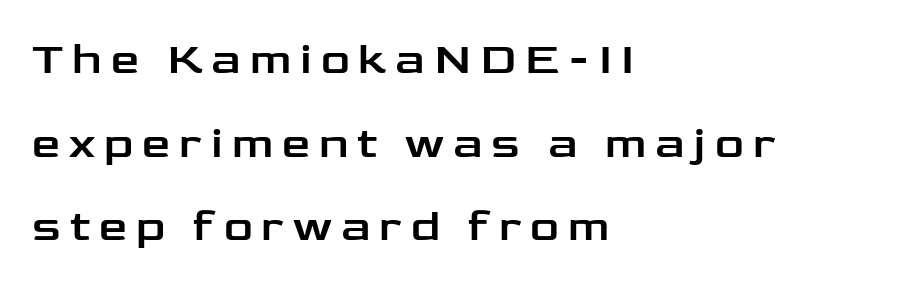
The image shows 45 px wide sans-serif type, upright; set left-aligned, line spacing 1.86x, unusually wide letter spacing (+0.2 em), not underlined; low stroke contrast and a medium x-height.
